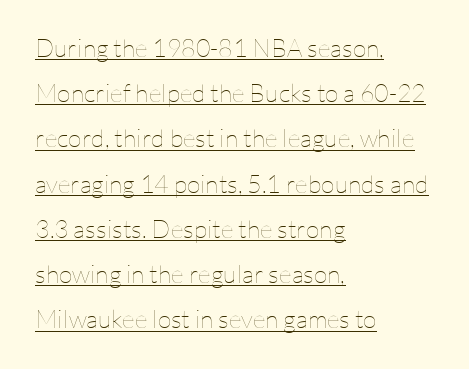
The image shows 25 px text type, upright; set left-aligned, line spacing 1.81x, normal letter spacing, underlined.
